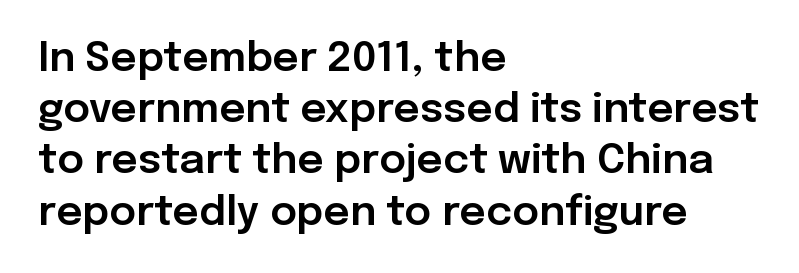
The passage shown is typed in a proportional face where columns would drift. Font category for this specimen: sans-serif. Compared with typical body copy, the letter spacing here is the same. Notice how the stems are strictly vertical — no italics here.
